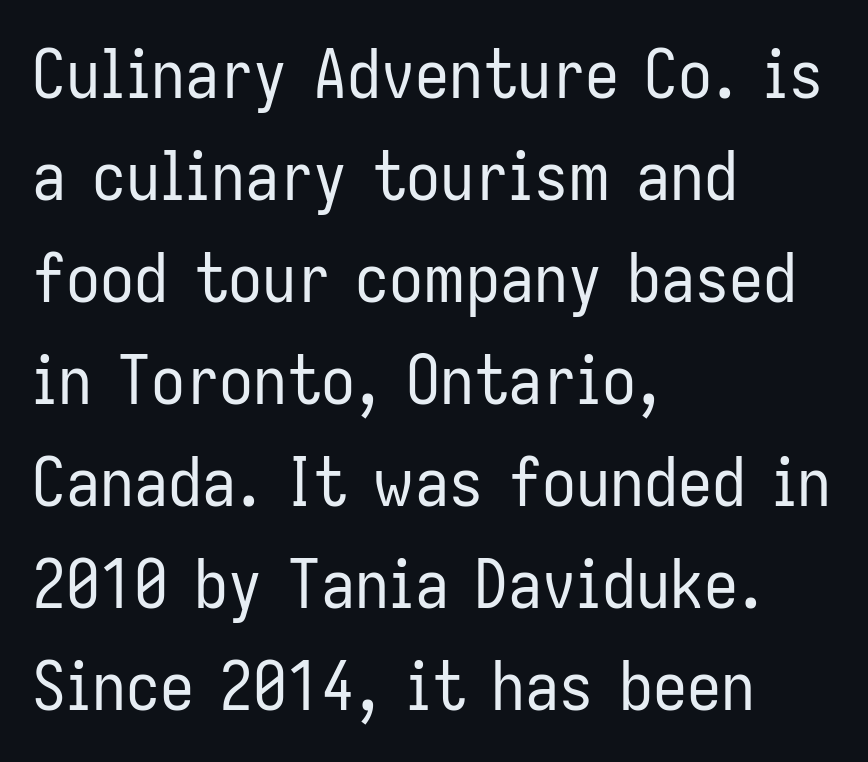
The image shows 68 px regular-weight, condensed sans-serif type, upright; set left-aligned, normal line spacing (1.5x), normal letter spacing, not underlined; low stroke contrast and a medium x-height.
